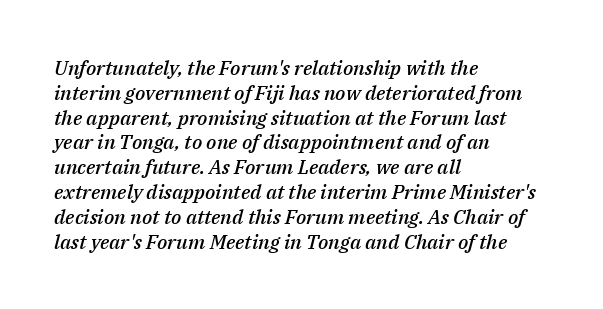
{"italic": "yes", "lean": "right", "slant_degrees": 14, "bold": "semi", "underline": "no", "align": "left", "line_spacing_ratio": 1.24, "letter_spacing": "normal", "letter_spacing_em": 0.0, "glyph_px": 20}
